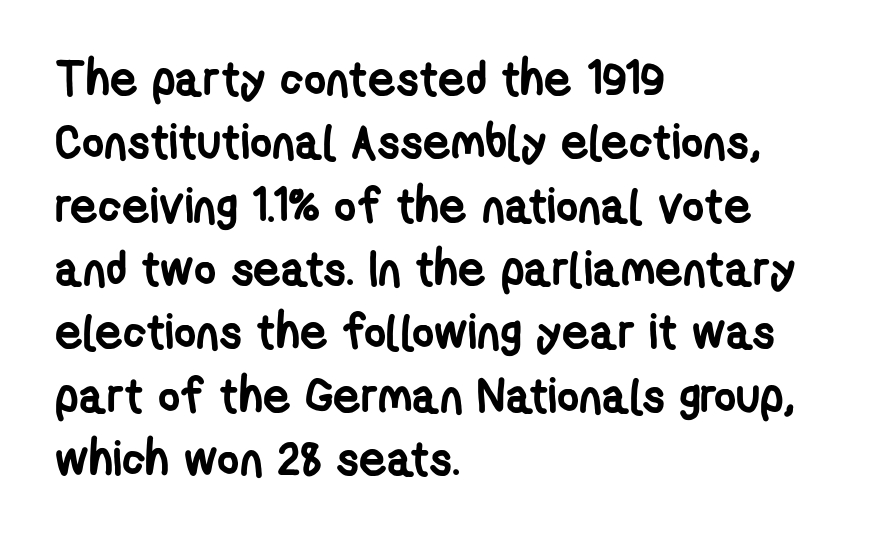
Q: Is the text bold? A: Yes.
Q: Is the typeface a serif or a sans-serif typeface? A: Sans-serif.
Q: Is the text underlined? A: No.
Q: How is the paragraph aligned? A: Left-aligned.
Q: Is the spacing between letters normal or unusually wide? A: Normal.
Q: Is the spacing between lines tight, normal or loose? A: Normal.
Q: Width (condensed, normal, or wide)? A: Condensed.
Q: Stroke contrast? A: Low.
Q: x-height? A: Medium.
Q: Monospaced? A: No.
